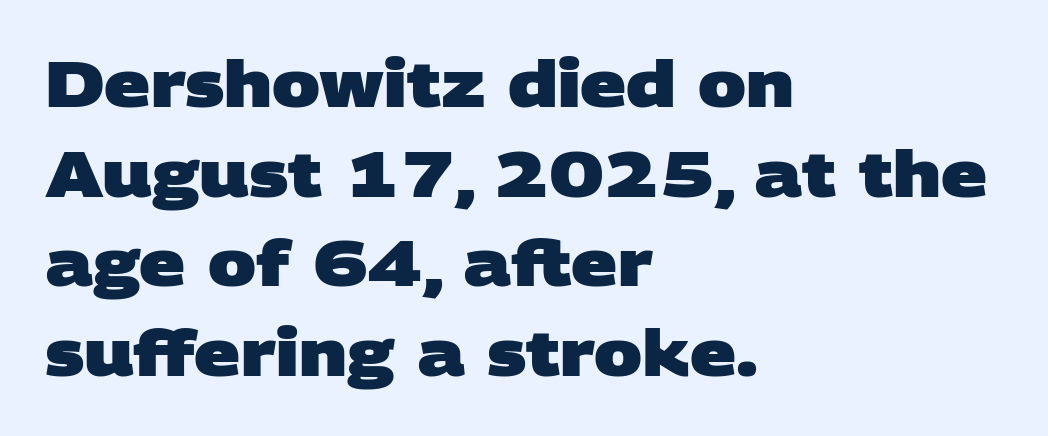
{"serif": "no", "bold": "yes", "weight": "heavy", "width": "wide", "stroke_contrast": "low", "x_height": "large", "monospaced": "no", "underline": "no", "align": "left", "line_spacing": "normal", "line_spacing_ratio": 1.4, "letter_spacing": "normal", "letter_spacing_em": 0.0, "glyph_px": 64}
